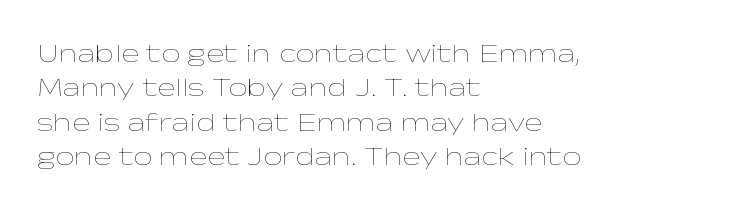
{"italic": "no", "bold": "no", "underline": "no", "align": "left", "line_spacing": "normal", "line_spacing_ratio": 1.27, "letter_spacing": "normal", "letter_spacing_em": 0.0, "glyph_px": 27}
